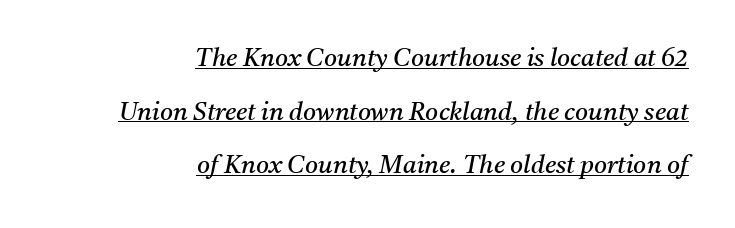
Q: Is the text bold? A: No.
Q: Is the text italic (slanted)? A: Yes, it leans right by about 11 degrees.
Q: Is the text underlined? A: Yes.
Q: How is the paragraph aligned? A: Right-aligned.
Q: Is the spacing between letters normal or unusually wide? A: Normal.
Q: Is the spacing between lines tight, normal or loose? A: Loose.
